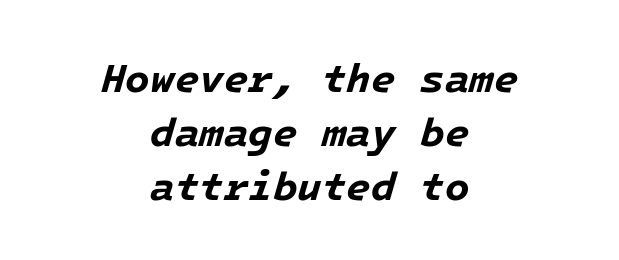
{"italic": "yes", "lean": "right", "slant_degrees": 16, "bold": "yes", "weight": "bold", "width": "normal", "stroke_contrast": "low", "x_height": "medium", "underline": "no", "align": "center", "line_spacing": "normal", "line_spacing_ratio": 1.35, "letter_spacing": "normal", "letter_spacing_em": 0.0, "glyph_px": 40}
